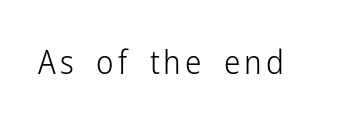
Check where the strokes stop: nothing finishes them off — pure sans. No chunkiness to these letters — they're not bold. Note the varied advance widths — an 'i' is clearly narrower than an 'm'. Letters rest on an invisible, unmarked baseline. Style check: upright.
